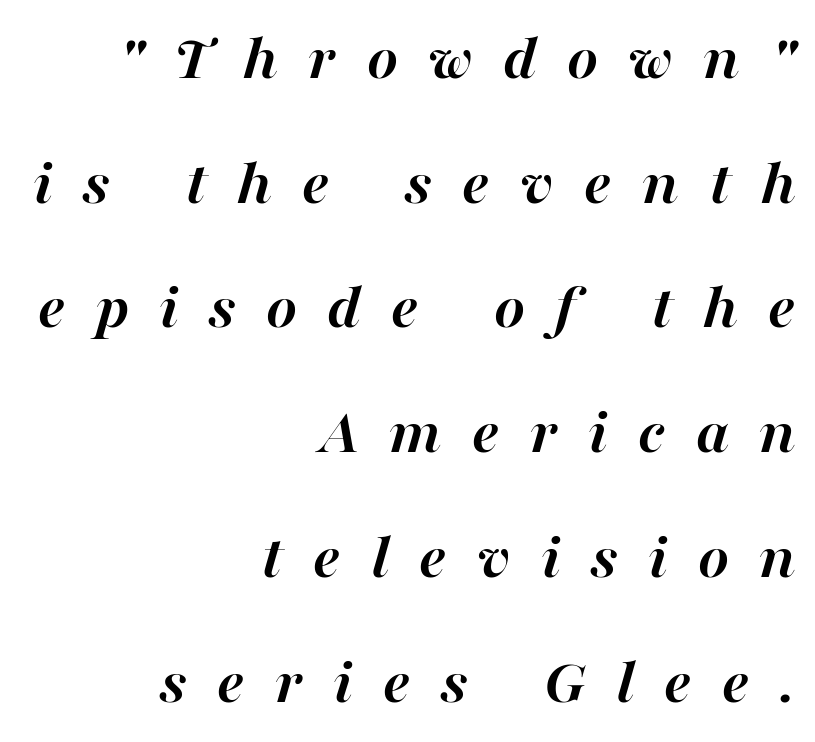
The image shows 66 px semibold type, italic (leaning right); set right-aligned, line spacing 1.89x, unusually wide letter spacing (+0.46 em), not underlined; high stroke contrast and a medium x-height.
